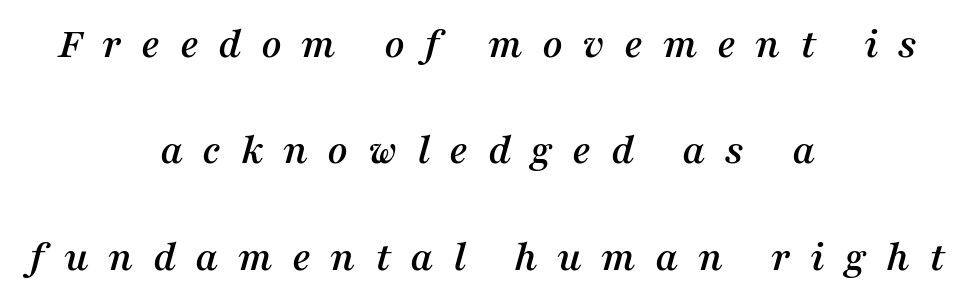
The image shows 44 px serif type, italic (leaning right); set centered, loose line spacing (2.42x), unusually wide letter spacing (+0.44 em), not underlined; medium stroke contrast and a medium x-height.
